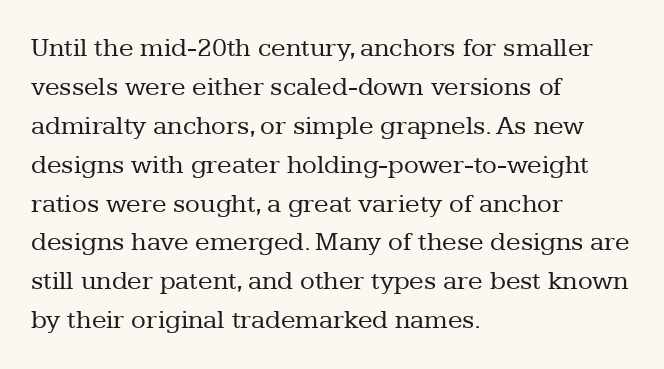
{"italic": "no", "bold": "no", "underline": "no", "align": "left", "line_spacing": "normal", "line_spacing_ratio": 1.44, "letter_spacing": "normal", "letter_spacing_em": 0.0, "glyph_px": 27}
